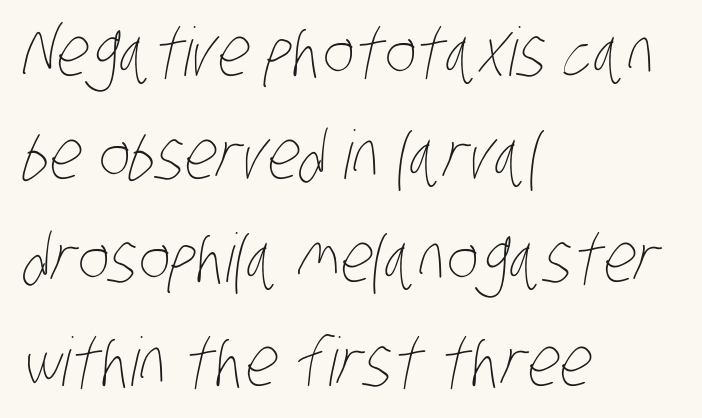
{"bold": "no", "weight": "thin", "width": "condensed", "stroke_contrast": "low", "x_height": "large", "monospaced": "no", "underline": "no", "align": "left", "line_spacing": "normal", "line_spacing_ratio": 1.54, "letter_spacing": "normal", "letter_spacing_em": 0.0, "glyph_px": 67}
